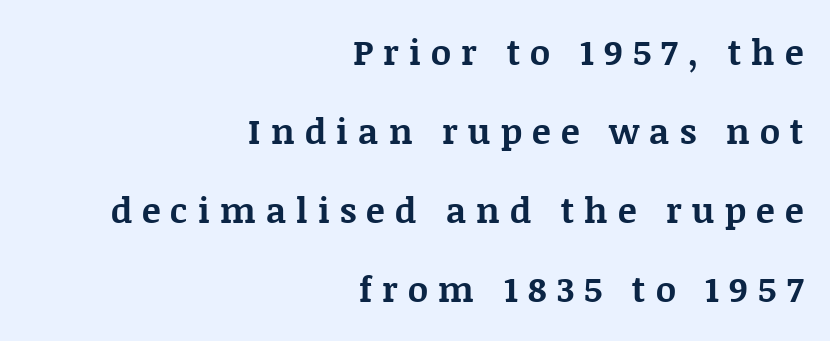
{"serif": "yes", "italic": "no", "bold": "yes", "weight": "bold", "width": "normal", "stroke_contrast": "medium", "x_height": "large", "monospaced": "no", "underline": "no", "align": "right", "line_spacing": "loose", "line_spacing_ratio": 2.26, "letter_spacing": "wide", "letter_spacing_em": 0.29, "glyph_px": 35}
